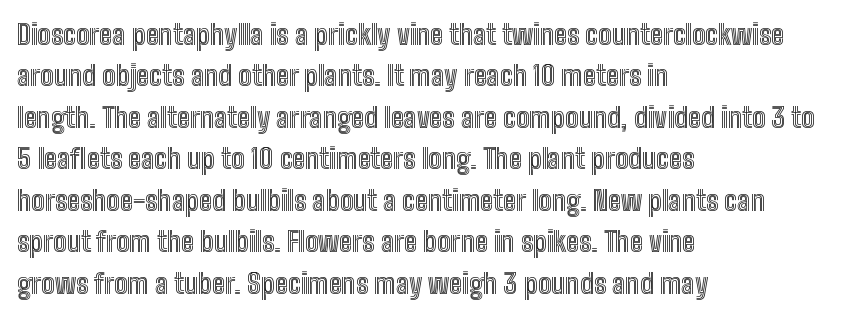
{"italic": "no", "width": "condensed", "x_height": "medium", "monospaced": "no", "underline": "no", "align": "left", "line_spacing": "normal", "line_spacing_ratio": 1.48, "letter_spacing": "normal", "letter_spacing_em": 0.0, "glyph_px": 28}
